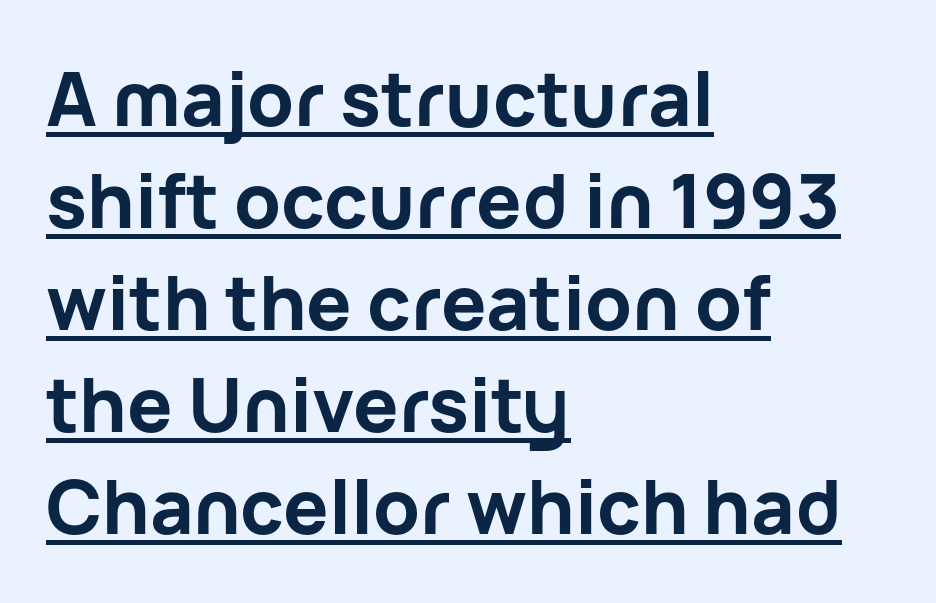
Q: Is the text bold? A: Yes.
Q: Is the text italic (slanted)? A: No, it is upright.
Q: Is the typeface a serif or a sans-serif typeface? A: Sans-serif.
Q: Is the text underlined? A: Yes.
Q: How is the paragraph aligned? A: Left-aligned.
Q: Is the spacing between letters normal or unusually wide? A: Normal.
Q: Is the spacing between lines tight, normal or loose? A: Normal.
Q: Width (condensed, normal, or wide)? A: Normal.
Q: Stroke contrast? A: Low.
Q: x-height? A: Medium.
Q: Monospaced? A: No.
